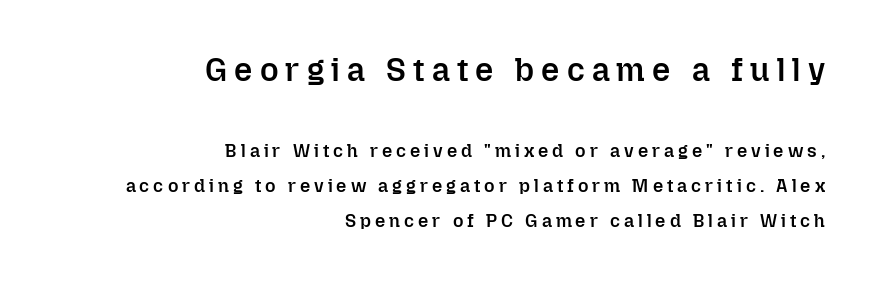
Q: Is the text bold? A: Semi-bold.
Q: Is the text italic (slanted)? A: No, it is upright.
Q: Is the text underlined? A: No.
Q: How is the paragraph aligned? A: Right-aligned.
Q: Is the spacing between letters normal or unusually wide? A: Unusually wide.
Q: Is the spacing between lines tight, normal or loose? A: Loose.
Q: Which block of text is set in a larger size, the first (top) or the second (bottom)? A: The first (top) one.
Q: Width (condensed, normal, or wide)? A: Normal.
Q: Stroke contrast? A: Low.
Q: x-height? A: Medium.
Q: Monospaced? A: No.
